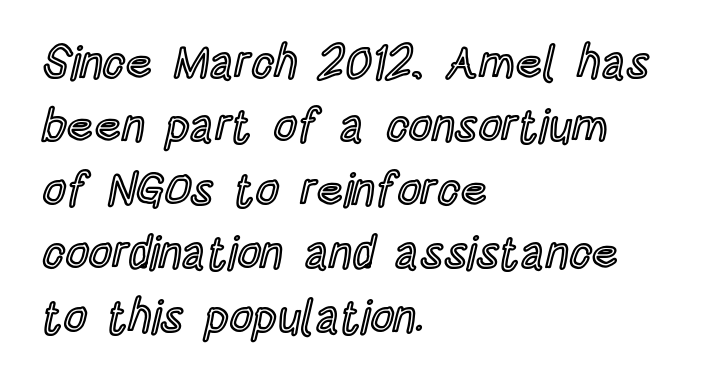
Q: Is the text italic (slanted)? A: Yes.
Q: Is the text underlined? A: No.
Q: How is the paragraph aligned? A: Left-aligned.
Q: Is the spacing between letters normal or unusually wide? A: Normal.
Q: Is the spacing between lines tight, normal or loose? A: Normal.
Q: Width (condensed, normal, or wide)? A: Condensed.
Q: x-height? A: Large.
Q: Monospaced? A: No.
